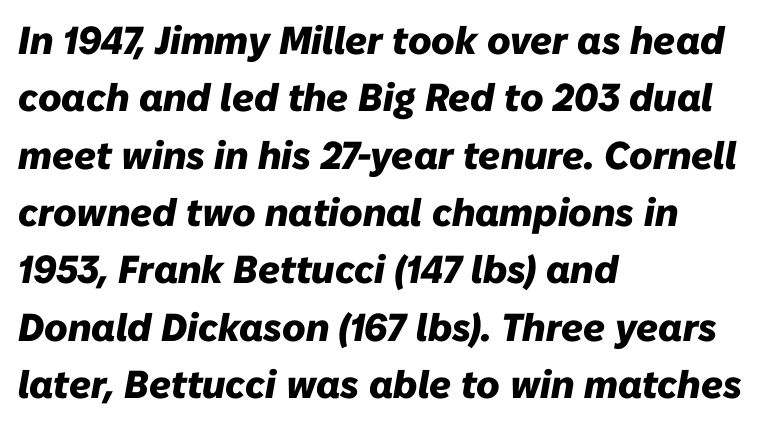
What stands out about the letter spacing? Nothing — it is the standard amount. Line starts are locked; line ends wander. The rendering uses natural spacing where letterforms have individual widths. The baseline area is clear. Vertically, the passage feels balanced, rows spaced as you'd expect.
